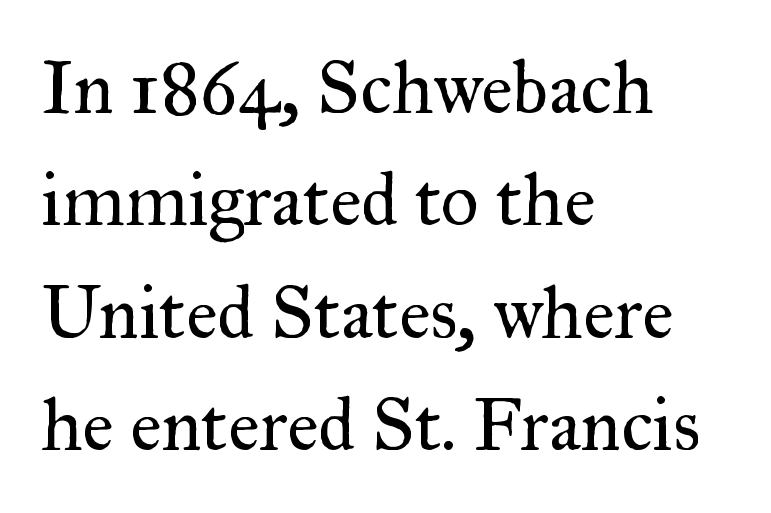
The image shows 75 px regular-weight serif type, upright; set left-aligned, normal line spacing (1.5x), normal letter spacing, not underlined; medium stroke contrast and a small x-height.
